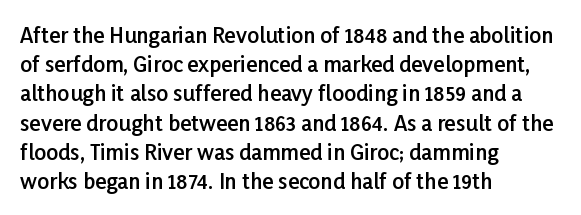
Q: Is the text bold? A: Semi-bold.
Q: Is the text italic (slanted)? A: No, it is upright.
Q: Is the text underlined? A: No.
Q: How is the paragraph aligned? A: Left-aligned.
Q: Is the spacing between letters normal or unusually wide? A: Normal.
Q: Is the spacing between lines tight, normal or loose? A: Normal.
